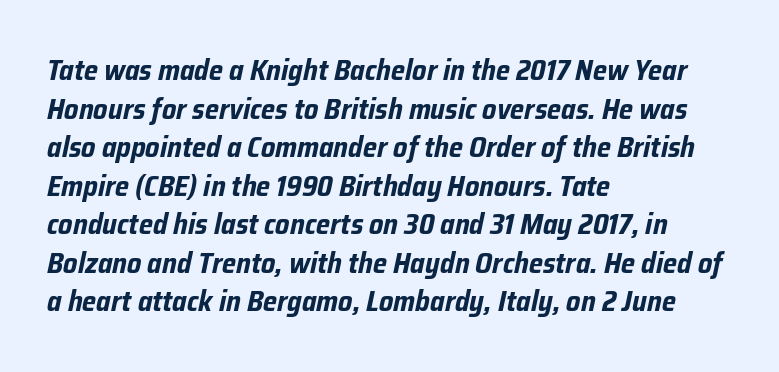
Q: Is the text bold? A: Yes.
Q: Is the text italic (slanted)? A: Yes, it leans right by about 12 degrees.
Q: Is the text underlined? A: No.
Q: How is the paragraph aligned? A: Left-aligned.
Q: Is the spacing between letters normal or unusually wide? A: Normal.
Q: Is the spacing between lines tight, normal or loose? A: Normal.
Q: Width (condensed, normal, or wide)? A: Condensed.
Q: Stroke contrast? A: Low.
Q: x-height? A: Medium.
Q: Monospaced? A: No.
